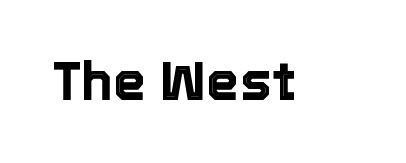
The image shows 53 px text type, upright; set normal letter spacing, not underlined; a medium x-height.
